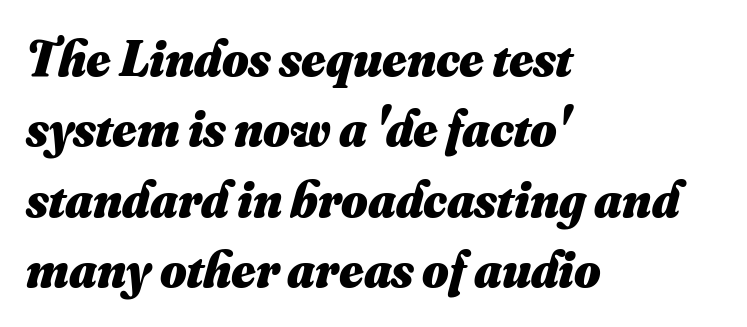
The image shows 51 px heavy type; set left-aligned, normal line spacing (1.38x), normal letter spacing, not underlined; medium stroke contrast and a small x-height.
